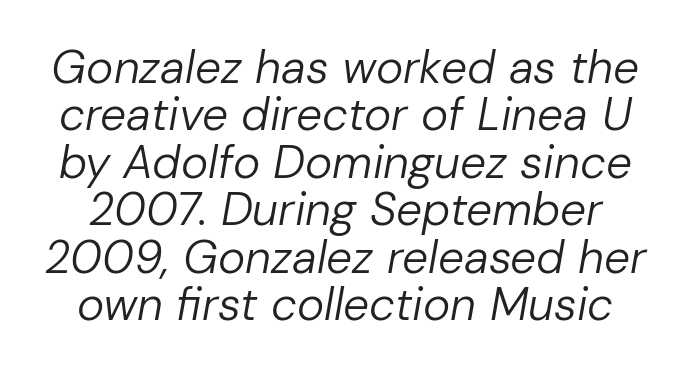
Q: Is the text bold? A: No.
Q: Is the text italic (slanted)? A: Yes, it leans right by about 10 degrees.
Q: Is the text underlined? A: No.
Q: Is the spacing between letters normal or unusually wide? A: Normal.
Q: Is the spacing between lines tight, normal or loose? A: Tight.
Q: Width (condensed, normal, or wide)? A: Normal.
Q: Stroke contrast? A: Low.
Q: x-height? A: Medium.
Q: Monospaced? A: No.
